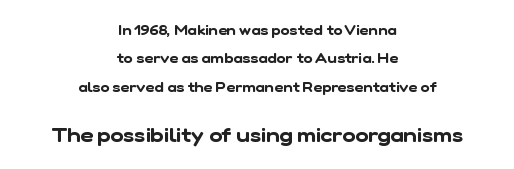
The image shows 20 px text type; set centered, loose line spacing (2.03x), normal letter spacing, not underlined; the second (bottom) block is 1.43x larger.
